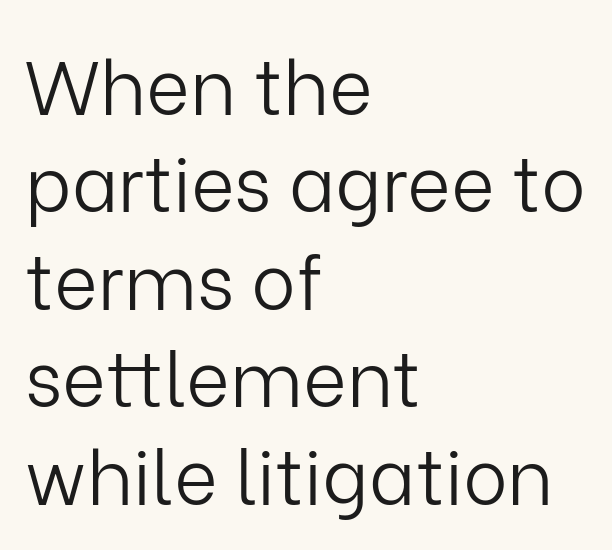
Q: Is the text bold? A: No.
Q: Is the text italic (slanted)? A: No, it is upright.
Q: Is the typeface a serif or a sans-serif typeface? A: Sans-serif.
Q: Is the text underlined? A: No.
Q: How is the paragraph aligned? A: Left-aligned.
Q: Is the spacing between letters normal or unusually wide? A: Normal.
Q: Is the spacing between lines tight, normal or loose? A: Normal.
Q: Width (condensed, normal, or wide)? A: Normal.
Q: Stroke contrast? A: Low.
Q: x-height? A: Medium.
Q: Monospaced? A: No.
